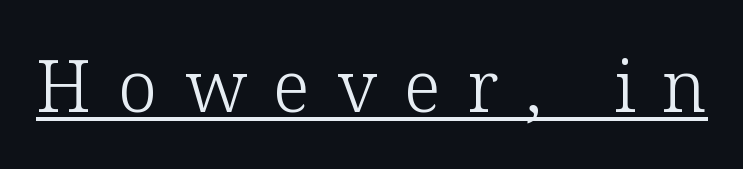
{"serif": "yes", "italic": "no", "bold": "no", "weight": "light", "width": "normal", "stroke_contrast": "low", "x_height": "medium", "monospaced": "no", "underline": "yes", "letter_spacing": "wide", "letter_spacing_em": 0.38, "glyph_px": 71}
